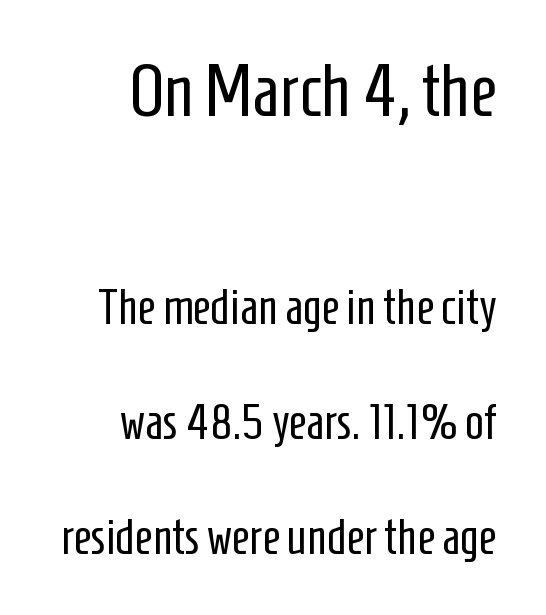
{"serif": "no", "italic": "no", "bold": "no", "weight": "regular", "width": "condensed", "stroke_contrast": "low", "x_height": "medium", "monospaced": "no", "underline": "no", "align": "right", "line_spacing": "loose", "line_spacing_ratio": 2.35, "letter_spacing": "normal", "letter_spacing_em": 0.0, "larger_block": "first", "size_ratio": 1.49, "glyph_px": 73}
